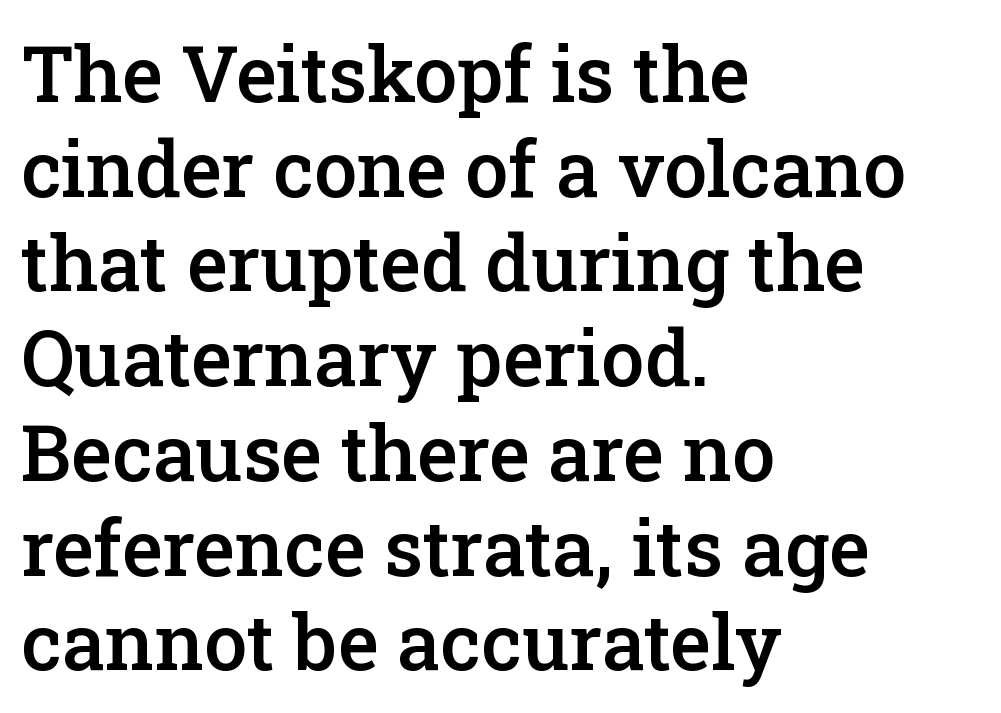
Is the letter spacing exaggerated? No — it looks like the ordinary default. The space directly below the letters is spotless. Italic: no, the glyphs are upright roman. Classification — serif.
